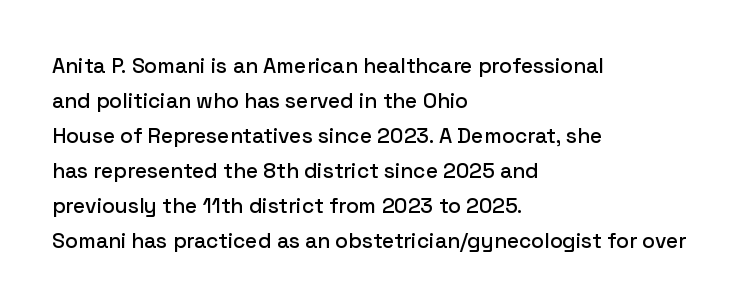
{"italic": "no", "underline": "no", "align": "left", "line_spacing": "normal", "line_spacing_ratio": 1.67, "letter_spacing": "normal", "letter_spacing_em": 0.0, "glyph_px": 21}
